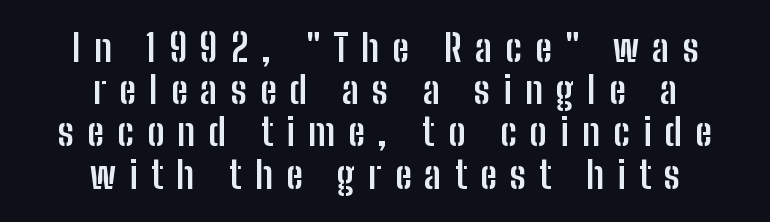
This rendering features lettering with no underline. In terms of leading, this rendering errs on the cramped side. Spacing verdict: proportional, widths tailored to each character. The glyphs in this specimen are sans serif.
